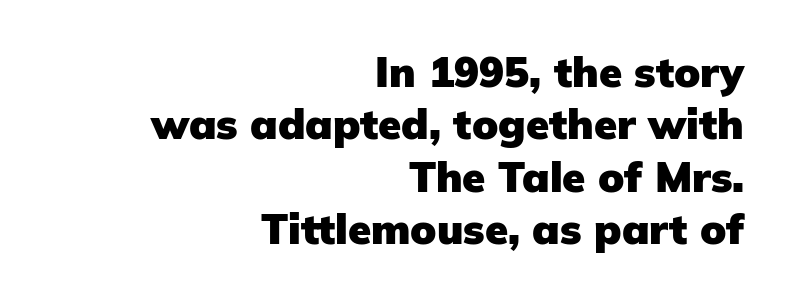
The image shows 42 px heavy sans-serif type, upright; set right-aligned, normal line spacing (1.25x), normal letter spacing, not underlined; low stroke contrast and a medium x-height.
